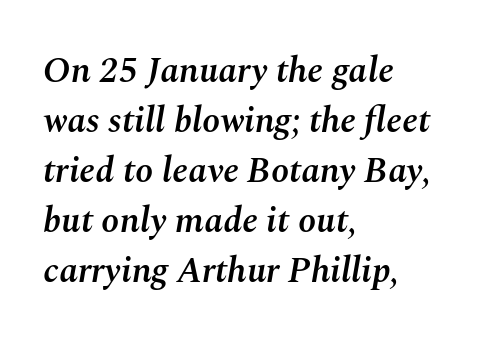
{"italic": "yes", "lean": "right", "slant_degrees": 10, "bold": "semi", "weight": "semibold", "width": "normal", "stroke_contrast": "medium", "x_height": "medium", "monospaced": "no", "underline": "no", "align": "left", "line_spacing": "normal", "line_spacing_ratio": 1.39, "letter_spacing": "normal", "letter_spacing_em": 0.0, "glyph_px": 36}
